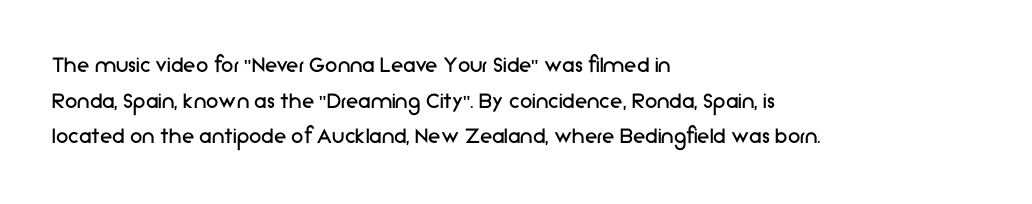
No word sits above an underline. These lines stack with their left ends in a neat column. The line-height multiplier appears to be the usual default. Ordinary non-slanted type is in use. Students, note that the glyphs here touch the page at normal intervals.
